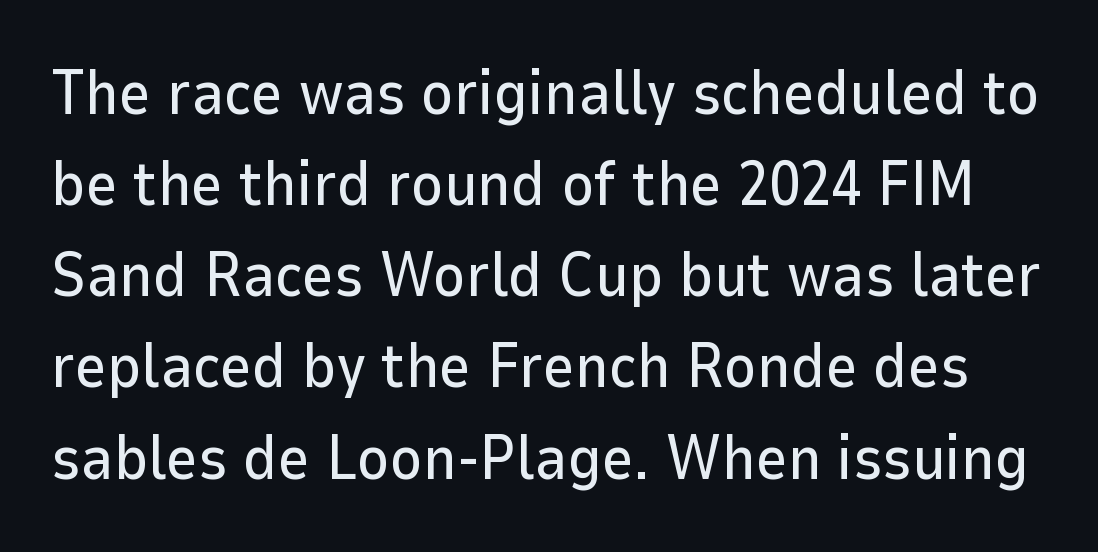
{"serif": "no", "italic": "no", "width": "normal", "stroke_contrast": "low", "x_height": "medium", "monospaced": "no", "underline": "no", "line_spacing": "normal", "line_spacing_ratio": 1.47, "letter_spacing": "normal", "letter_spacing_em": 0.0, "glyph_px": 62}
